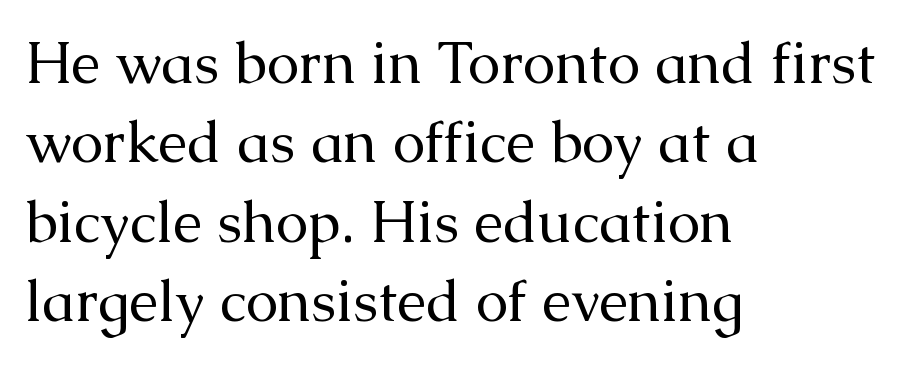
This rendering leaves character spacing at its baseline value. A typesetter would mark this as roman, not italic. The foot of each line stays bare and open. This sample has the flowing, uneven cadence of proportional lettering.
